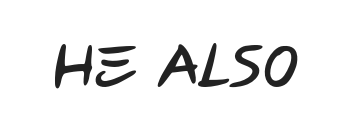
Q: Is the typeface a serif or a sans-serif typeface? A: Sans-serif.
Q: Is the text underlined? A: No.
Q: Is the spacing between letters normal or unusually wide? A: Normal.
Q: Width (condensed, normal, or wide)? A: Condensed.
Q: Stroke contrast? A: Low.
Q: x-height? A: Large.
Q: Monospaced? A: No.
